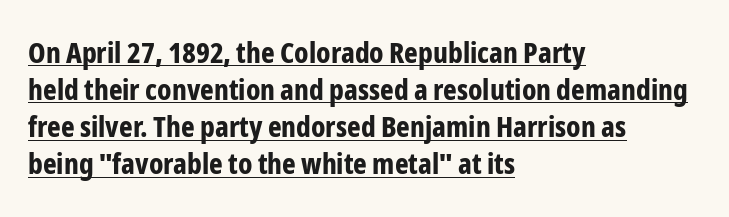
{"serif": "no", "italic": "no", "bold": "yes", "weight": "bold", "width": "condensed", "stroke_contrast": "low", "x_height": "medium", "monospaced": "no", "underline": "yes", "align": "left", "line_spacing": "normal", "line_spacing_ratio": 1.28, "letter_spacing": "normal", "letter_spacing_em": 0.0, "glyph_px": 29}
